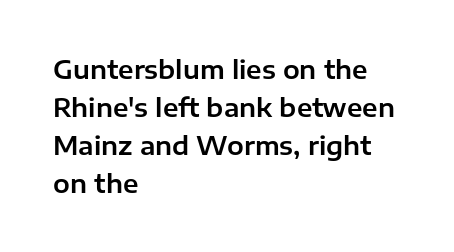
{"italic": "no", "underline": "no", "align": "left", "line_spacing": "normal", "line_spacing_ratio": 1.52, "letter_spacing": "normal", "letter_spacing_em": 0.0, "glyph_px": 25}
